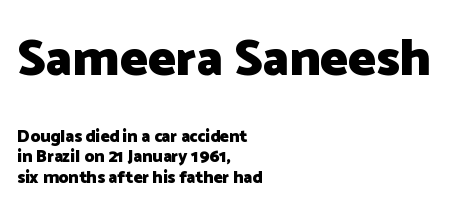
Q: Is the text bold? A: Yes.
Q: Is the text italic (slanted)? A: No, it is upright.
Q: Is the typeface a serif or a sans-serif typeface? A: Sans-serif.
Q: Is the text underlined? A: No.
Q: How is the paragraph aligned? A: Left-aligned.
Q: Is the spacing between letters normal or unusually wide? A: Normal.
Q: Which block of text is set in a larger size, the first (top) or the second (bottom)? A: The first (top) one.
Q: Width (condensed, normal, or wide)? A: Normal.
Q: Stroke contrast? A: Low.
Q: x-height? A: Medium.
Q: Monospaced? A: No.
